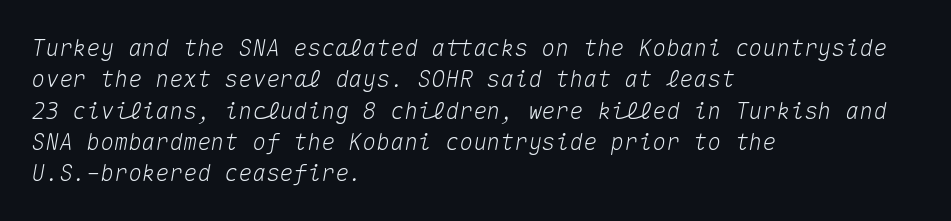
{"italic": "yes", "lean": "right", "slant_degrees": 10, "underline": "no", "align": "left", "line_spacing": "normal", "line_spacing_ratio": 1.36, "letter_spacing": "normal", "letter_spacing_em": 0.0, "glyph_px": 23}
